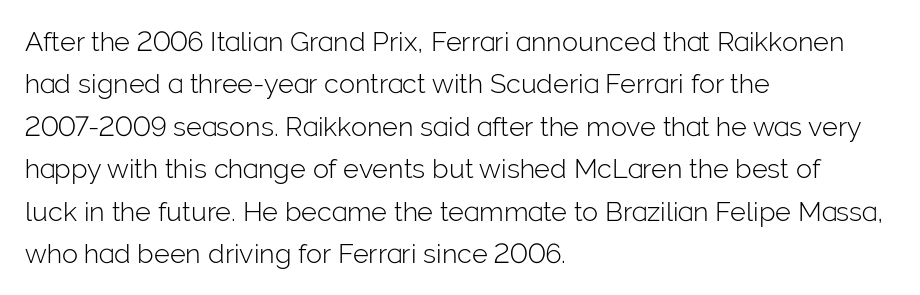
Q: Is the text bold? A: No.
Q: Is the text italic (slanted)? A: No, it is upright.
Q: Is the text underlined? A: No.
Q: How is the paragraph aligned? A: Left-aligned.
Q: Is the spacing between letters normal or unusually wide? A: Normal.
Q: Is the spacing between lines tight, normal or loose? A: Normal.
